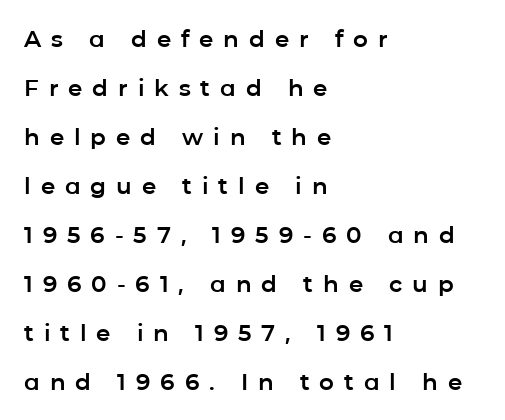
Q: Is the text italic (slanted)? A: No, it is upright.
Q: Is the text underlined? A: No.
Q: How is the paragraph aligned? A: Left-aligned.
Q: Is the spacing between letters normal or unusually wide? A: Unusually wide.
Q: Is the spacing between lines tight, normal or loose? A: Loose.
